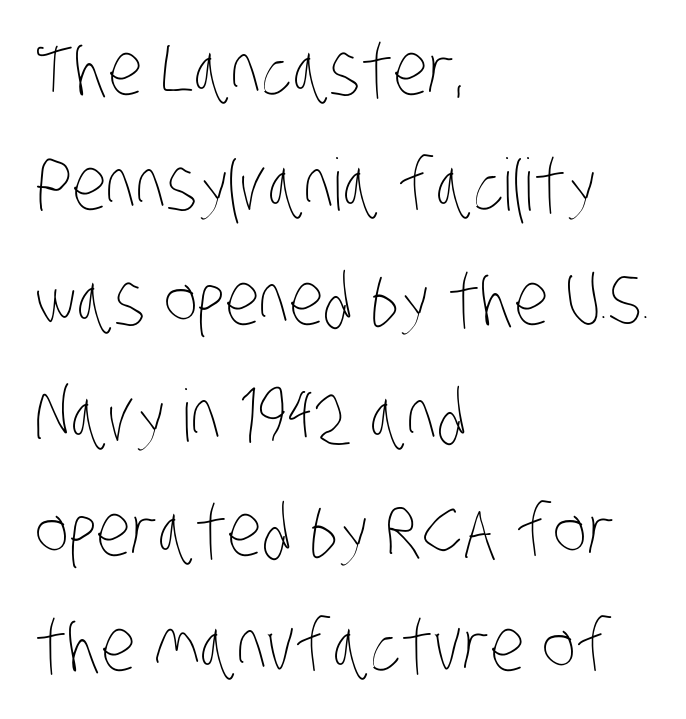
Q: Is the text bold? A: No.
Q: Is the text underlined? A: No.
Q: How is the paragraph aligned? A: Left-aligned.
Q: Is the spacing between letters normal or unusually wide? A: Normal.
Q: Is the spacing between lines tight, normal or loose? A: Normal.
Q: Width (condensed, normal, or wide)? A: Condensed.
Q: Stroke contrast? A: Low.
Q: x-height? A: Large.
Q: Monospaced? A: No.
